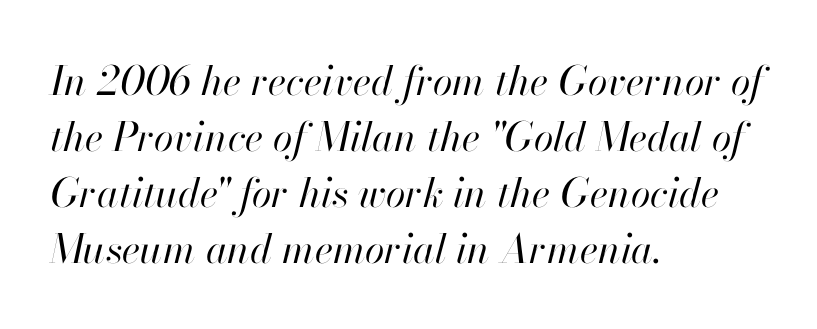
In terms of posture, this sample is oblique. This sample has the flowing, uneven cadence of proportional lettering. The paragraph shown leans on its left margin. The area under the type is left untouched. Caption: face not bold, strokes unweighted. The rows are spaced the way most documents space them.
